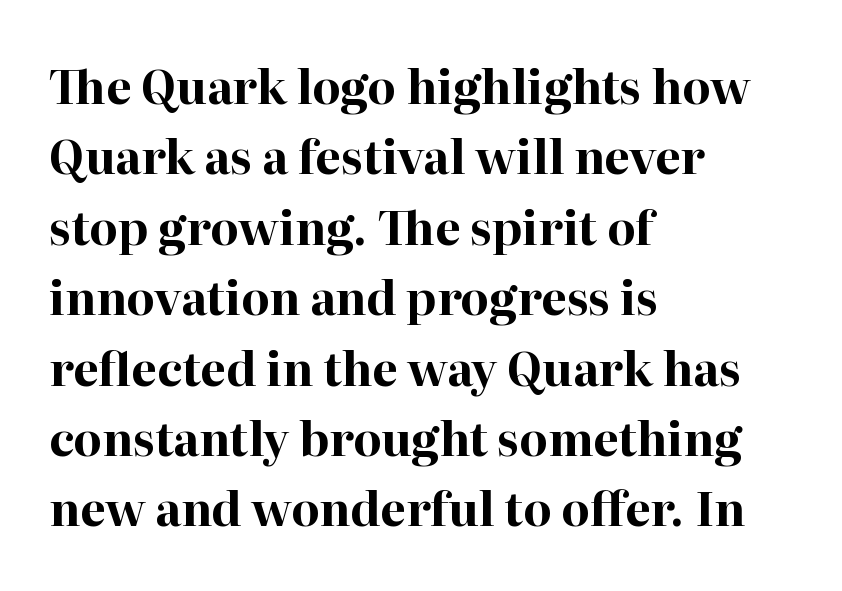
Unlike italic type, these characters show no tilt at all. Caption: standard tracking, unaltered. Look at the bottom of the vertical strokes: they flare into serifs here. Is the block centered? No — it sits flush against the left margin.
